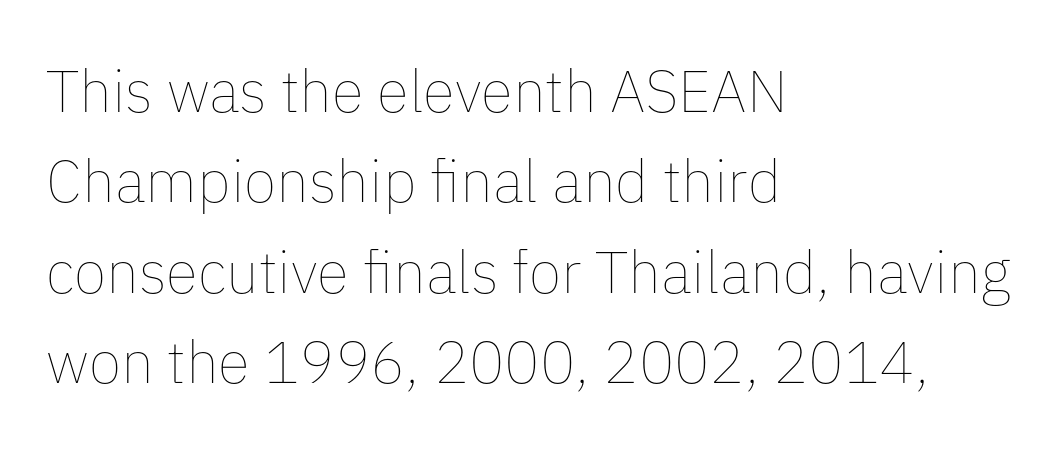
{"italic": "no", "bold": "no", "weight": "thin", "width": "normal", "stroke_contrast": "low", "x_height": "medium", "monospaced": "no", "underline": "no", "align": "left", "line_spacing": "normal", "line_spacing_ratio": 1.53, "letter_spacing": "normal", "letter_spacing_em": 0.0, "glyph_px": 59}
